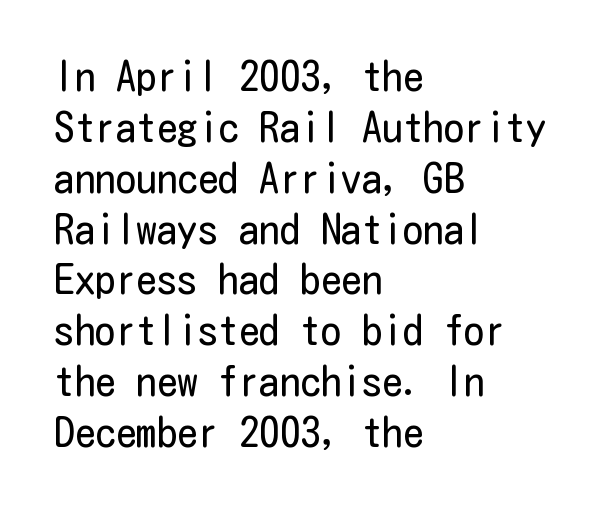
Q: Is the text bold? A: No.
Q: Is the text italic (slanted)? A: No, it is upright.
Q: Is the typeface a serif or a sans-serif typeface? A: Sans-serif.
Q: Is the text underlined? A: No.
Q: How is the paragraph aligned? A: Left-aligned.
Q: Is the spacing between letters normal or unusually wide? A: Normal.
Q: Width (condensed, normal, or wide)? A: Condensed.
Q: Stroke contrast? A: Low.
Q: x-height? A: Medium.
